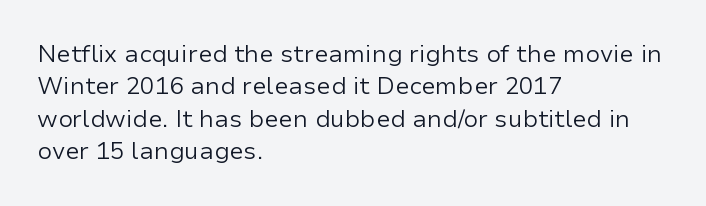
The image shows 24 px text type, upright; set left-aligned, normal line spacing (1.35x), normal letter spacing, not underlined.
